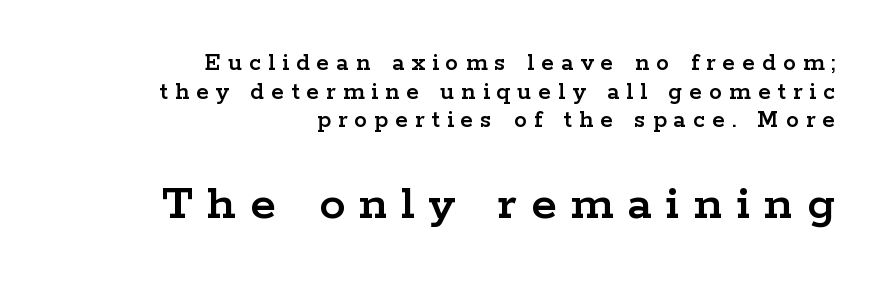
The image shows 52 px wide serif type, upright; set right-aligned, tight line spacing (1.1x), unusually wide letter spacing (+0.27 em), not underlined; the second (bottom) block is 2.0x larger; low stroke contrast and a medium x-height.
